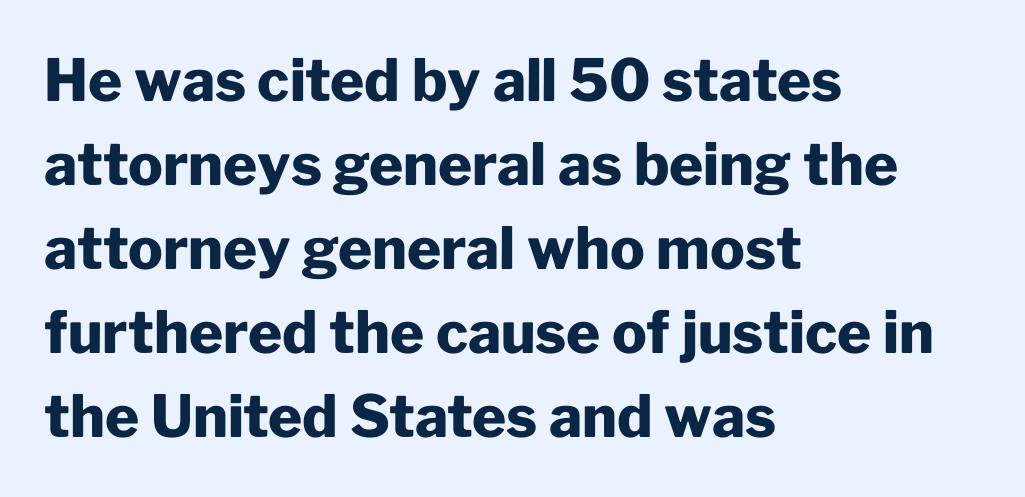
Q: Is the text bold? A: Yes.
Q: Is the text italic (slanted)? A: No, it is upright.
Q: Is the typeface a serif or a sans-serif typeface? A: Sans-serif.
Q: Is the text underlined? A: No.
Q: How is the paragraph aligned? A: Left-aligned.
Q: Is the spacing between letters normal or unusually wide? A: Normal.
Q: Is the spacing between lines tight, normal or loose? A: Normal.
Q: Width (condensed, normal, or wide)? A: Normal.
Q: Stroke contrast? A: Low.
Q: x-height? A: Medium.
Q: Monospaced? A: No.
